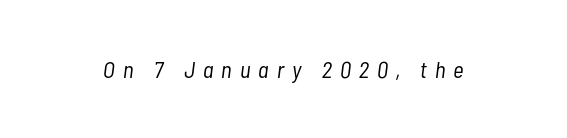
{"italic": "yes", "lean": "right", "slant_degrees": 7, "bold": "no", "underline": "no", "letter_spacing": "wide", "letter_spacing_em": 0.35, "glyph_px": 23}
